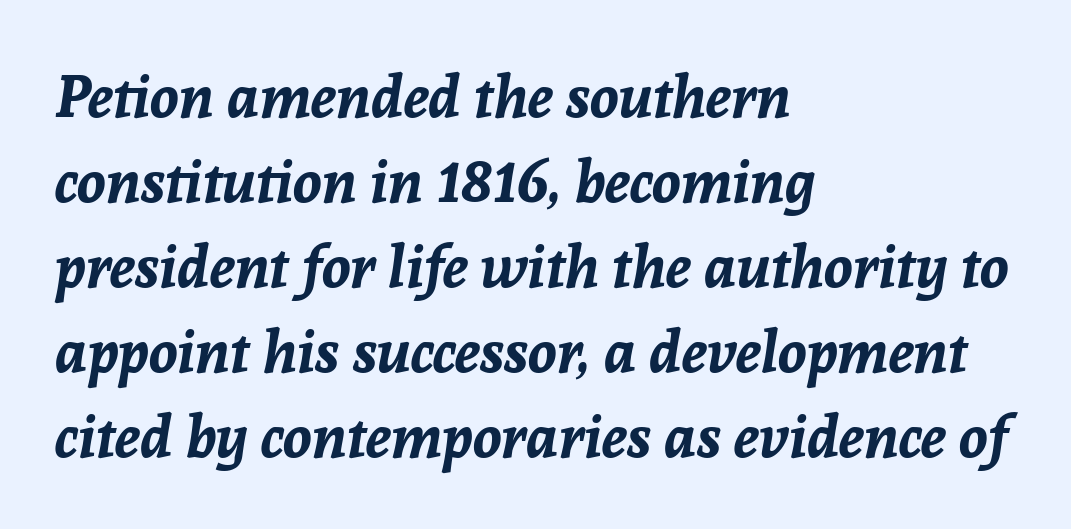
The image shows 59 px bold type, italic (leaning right); set left-aligned, normal line spacing (1.44x), normal letter spacing, not underlined; low stroke contrast and a medium x-height.
